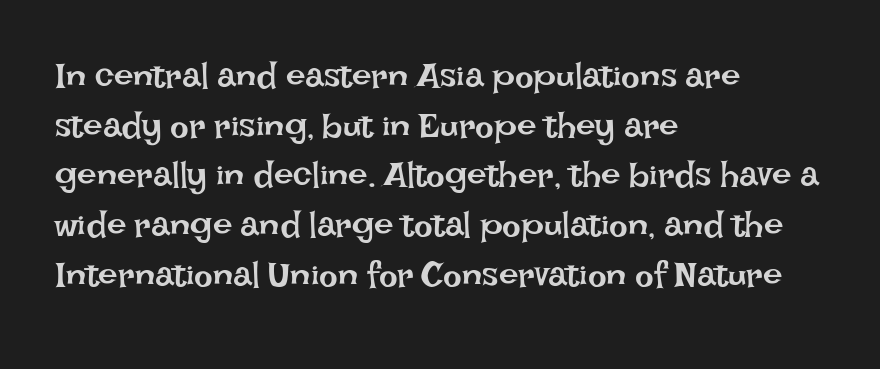
{"italic": "no", "bold": "no", "weight": "regular", "width": "normal", "stroke_contrast": "low", "x_height": "large", "monospaced": "no", "underline": "no", "align": "left", "line_spacing": "normal", "line_spacing_ratio": 1.42, "letter_spacing": "normal", "letter_spacing_em": 0.0, "glyph_px": 35}
